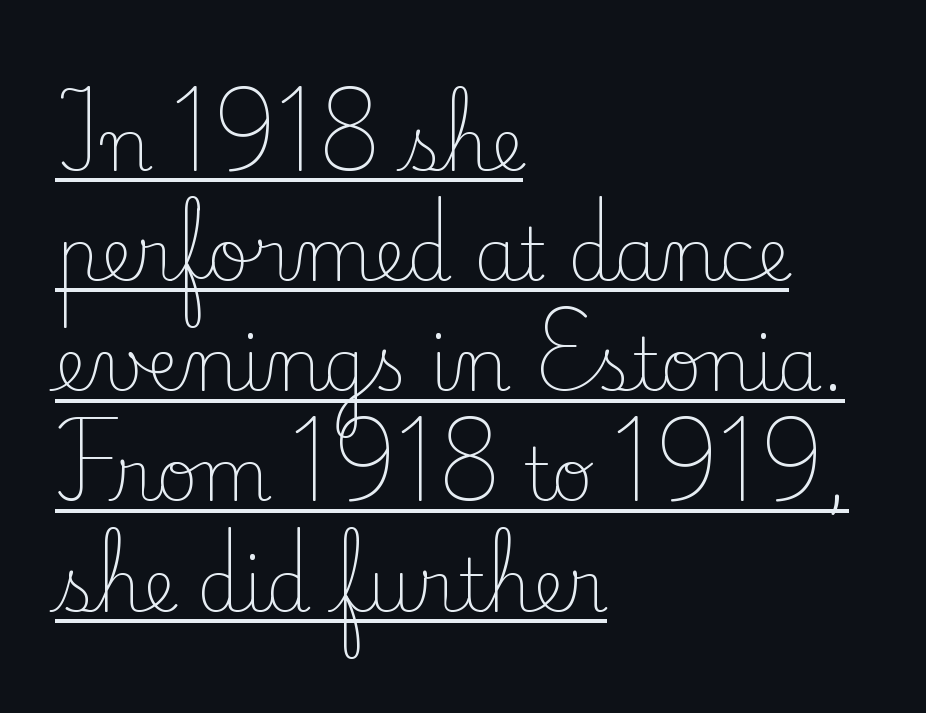
{"serif": "yes", "italic": "no", "bold": "no", "weight": "light", "width": "normal", "stroke_contrast": "low", "x_height": "small", "monospaced": "no", "underline": "yes", "align": "left", "line_spacing": "normal", "line_spacing_ratio": 1.53, "letter_spacing": "normal", "letter_spacing_em": 0.0, "glyph_px": 72}
